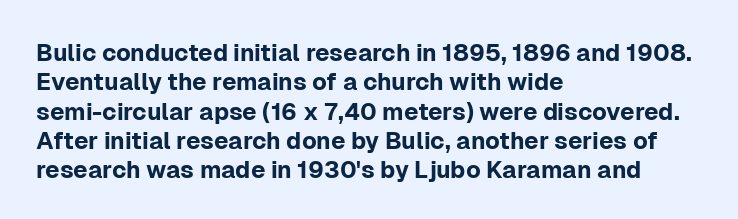
Q: Is the text italic (slanted)? A: No, it is upright.
Q: Is the text underlined? A: No.
Q: How is the paragraph aligned? A: Left-aligned.
Q: Is the spacing between letters normal or unusually wide? A: Normal.
